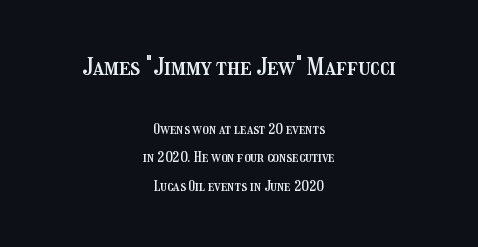
The image shows 24 px text type, upright; set centered, loose line spacing (2.03x), normal letter spacing, not underlined; the first (top) block is 1.71x larger.
